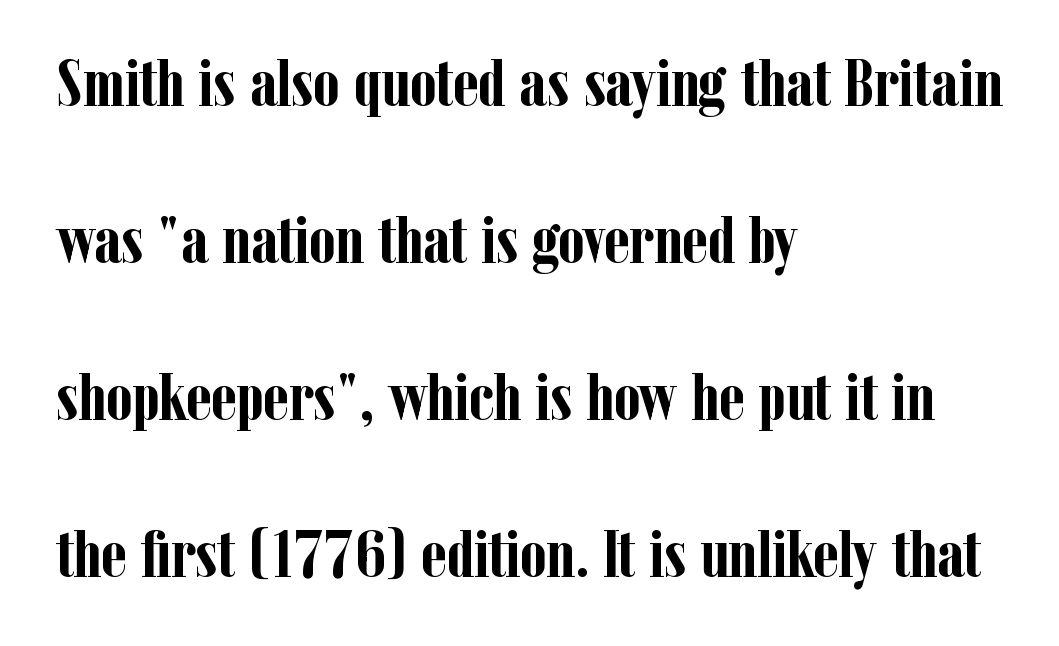
{"serif": "yes", "italic": "no", "bold": "yes", "weight": "semibold", "width": "condensed", "stroke_contrast": "low", "x_height": "medium", "monospaced": "no", "underline": "no", "align": "left", "line_spacing": "loose", "line_spacing_ratio": 2.31, "letter_spacing": "normal", "letter_spacing_em": 0.0, "glyph_px": 68}
